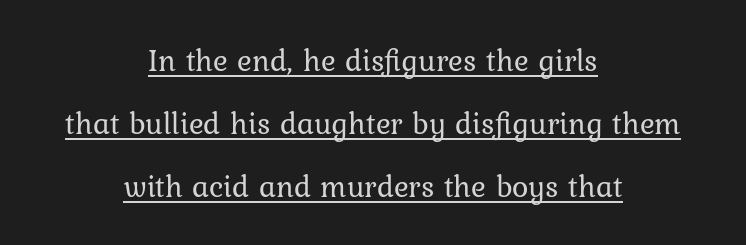
The image shows 31 px regular-weight type, upright; set centered, loose line spacing (2.03x), normal letter spacing, underlined; low stroke contrast and a medium x-height.
